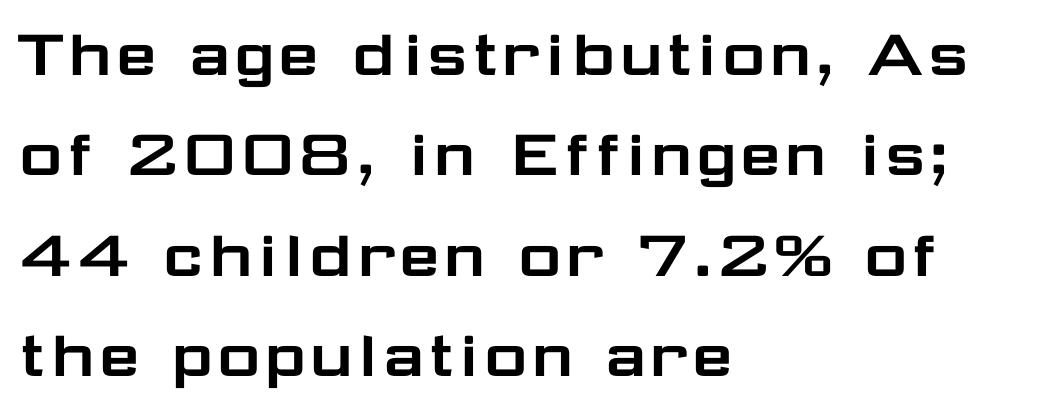
The paragraph shown leans on its left margin. Vertical strokes here are truly vertical. The passage shown is typed in a proportional face where columns would drift. Descenders are the only things crossing below the line.
